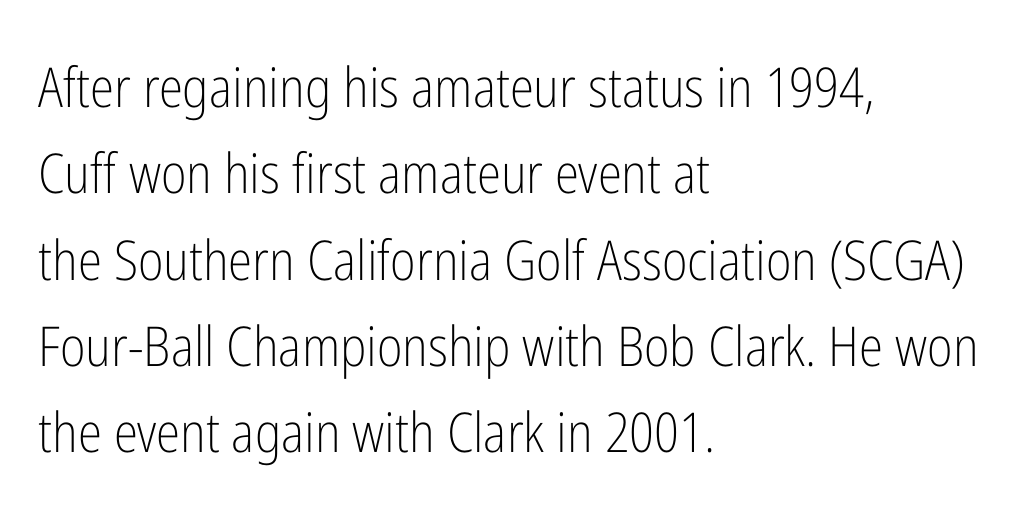
The image shows 55 px light, condensed sans-serif type, upright; set left-aligned, normal line spacing (1.57x), normal letter spacing, not underlined; low stroke contrast and a medium x-height.
